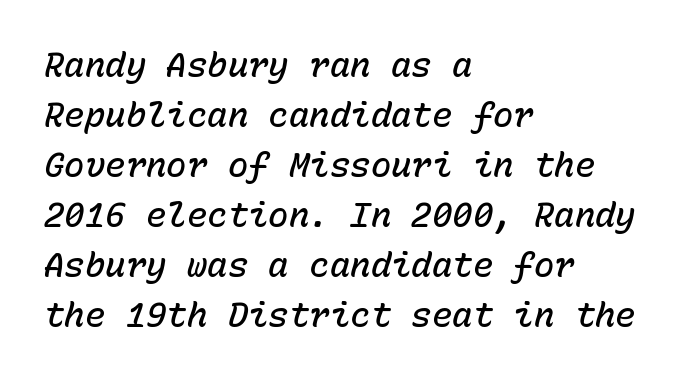
Q: Is the text bold? A: Semi-bold.
Q: Is the text italic (slanted)? A: Yes, it leans right by about 15 degrees.
Q: Is the text underlined? A: No.
Q: How is the paragraph aligned? A: Left-aligned.
Q: Is the spacing between letters normal or unusually wide? A: Normal.
Q: Is the spacing between lines tight, normal or loose? A: Normal.
Q: Width (condensed, normal, or wide)? A: Normal.
Q: Stroke contrast? A: Low.
Q: x-height? A: Medium.
Q: Monospaced? A: Yes.
